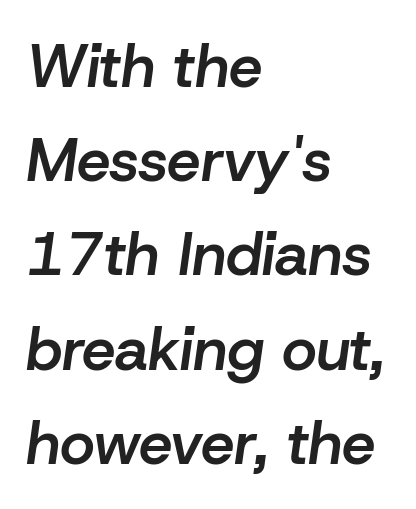
The image shows 60 px semibold type, italic (leaning right); set left-aligned, normal line spacing (1.57x), normal letter spacing, not underlined; low stroke contrast and a medium x-height.
